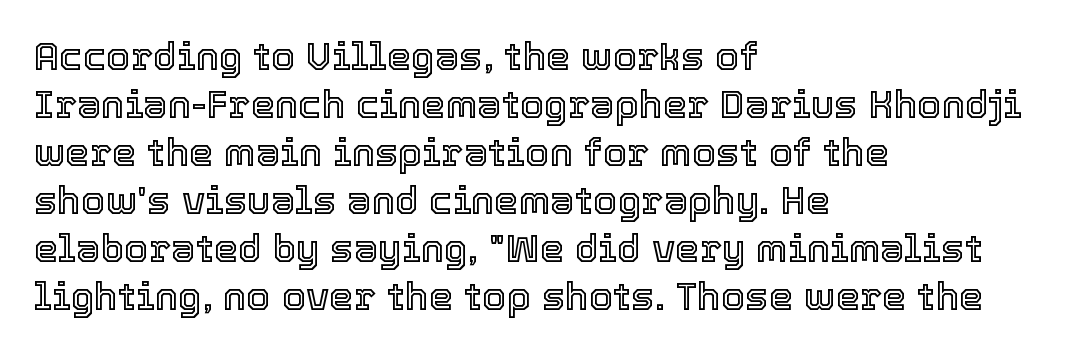
Every row of glyphs begins at an identical x-position on the left. You can tell it's not italic because the verticals are truly vertical. Bare-footed words on every line. You could not count columns in this text — the font is proportionally spaced. Between one letter and the next there's only the usual sliver of space.
